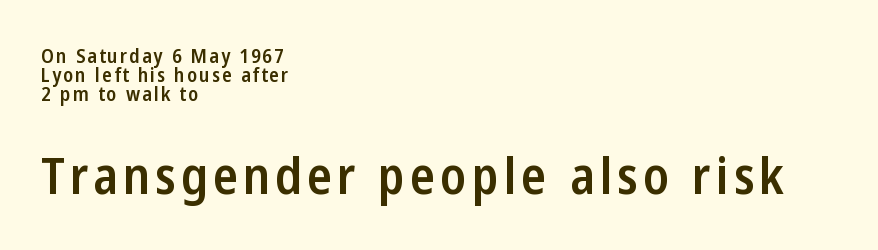
Italic? Not at all — the glyphs are vertical. The rendering uses natural spacing where letterforms have individual widths. Underlining? Definitely not there. A classic flush-left, rag-right setting is used for this passage. Interline gaps are noticeably narrow in this sample. Look at the bottom of the vertical strokes: they stop flat, with no serifs.
